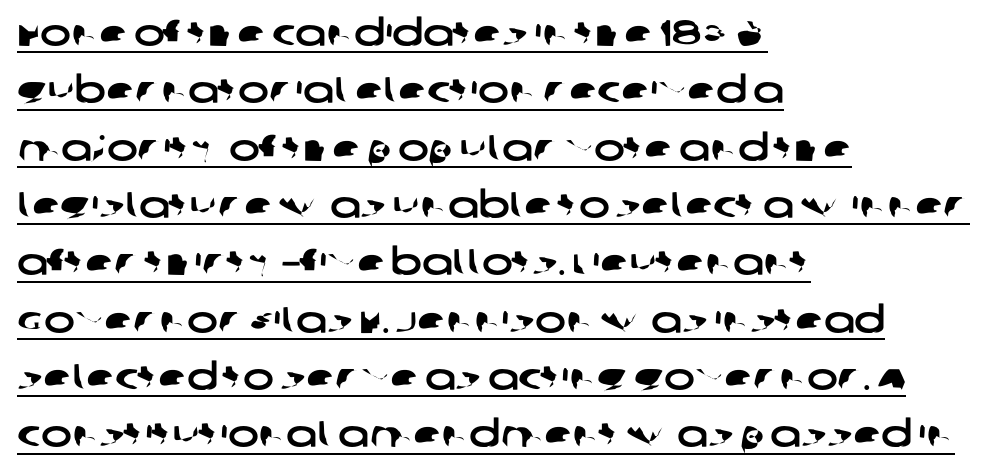
The face used here is proportionally spaced, like ordinary book or web type. The rendering keeps characters at their native spacing. Line starts are locked; line ends wander. The glyphs are accompanied by a horizontal stroke just below them.
